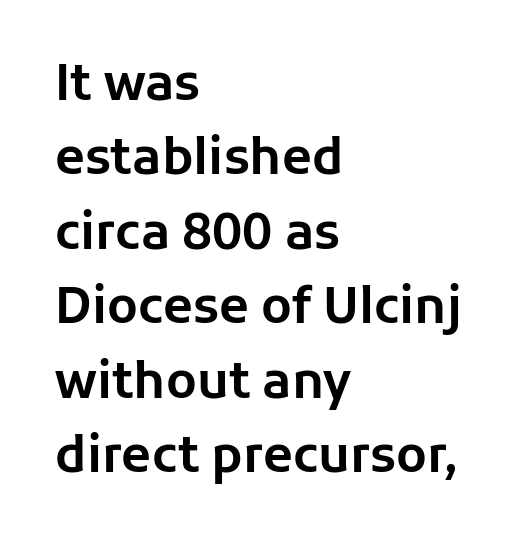
Q: Is the text italic (slanted)? A: No, it is upright.
Q: Is the typeface a serif or a sans-serif typeface? A: Sans-serif.
Q: Is the text underlined? A: No.
Q: How is the paragraph aligned? A: Left-aligned.
Q: Is the spacing between letters normal or unusually wide? A: Normal.
Q: Is the spacing between lines tight, normal or loose? A: Normal.
Q: Width (condensed, normal, or wide)? A: Normal.
Q: Stroke contrast? A: Low.
Q: x-height? A: Medium.
Q: Monospaced? A: No.
